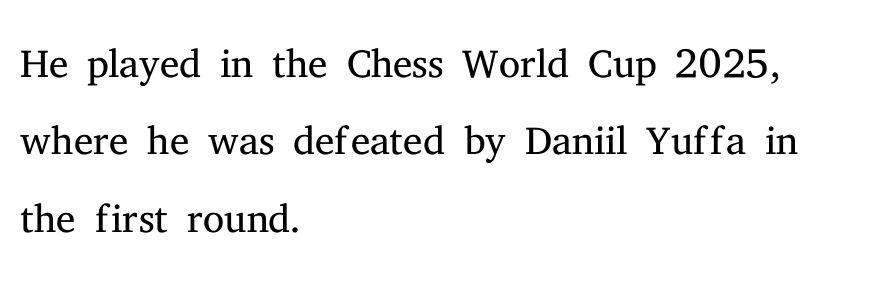
The image shows 60 px light serif type, upright; set left-aligned, normal line spacing (1.29x), normal letter spacing, not underlined; medium stroke contrast and a medium x-height.
